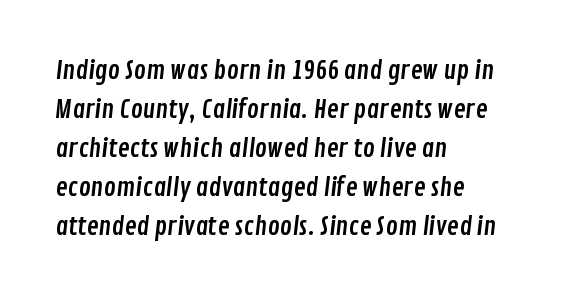
{"underline": "no", "align": "left", "line_spacing": "normal", "line_spacing_ratio": 1.56, "letter_spacing": "normal", "letter_spacing_em": 0.0, "glyph_px": 25}
